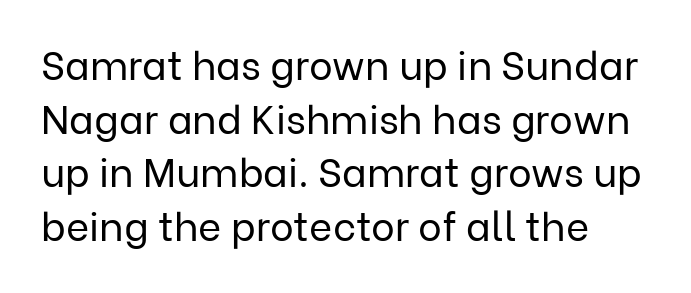
Varying glyph widths throughout — classic text-font behaviour. Vertical spacing — default. Lines of text with bare space underneath. The face looks like a standard text weight, possibly lighter.
